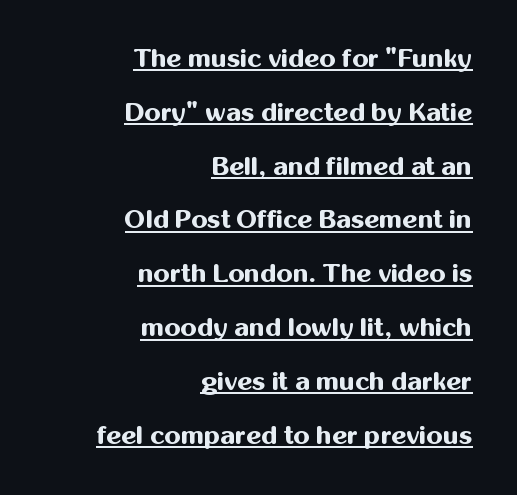
{"italic": "no", "bold": "yes", "underline": "yes", "align": "right", "line_spacing": "loose", "line_spacing_ratio": 2.07, "letter_spacing": "normal", "letter_spacing_em": 0.0, "glyph_px": 26}
